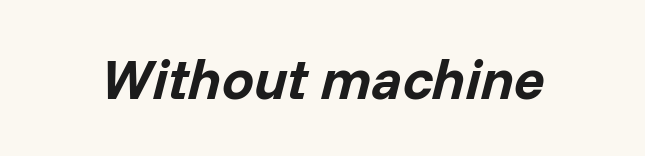
This is heavy type, rendered in bold. The passage shown has conventional tracking throughout. In terms of posture, this sample is oblique. This sample has the flowing, uneven cadence of proportional lettering. Only glyphs here, with clear space below each row.
